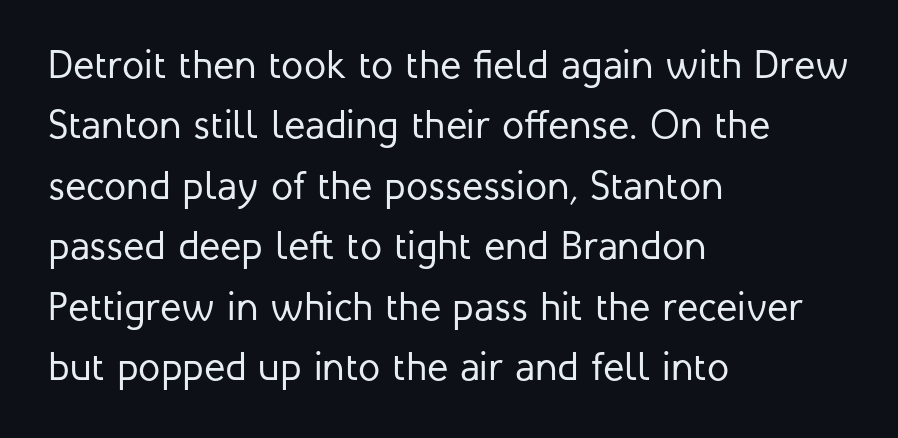
{"serif": "no", "italic": "no", "bold": "no", "weight": "regular", "width": "normal", "stroke_contrast": "low", "x_height": "medium", "monospaced": "no", "underline": "no", "align": "left", "line_spacing": "normal", "line_spacing_ratio": 1.51, "letter_spacing": "normal", "letter_spacing_em": 0.0, "glyph_px": 40}
